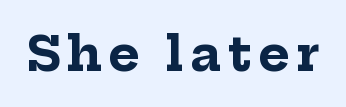
Q: Is the text bold? A: Yes.
Q: Is the text italic (slanted)? A: No, it is upright.
Q: Is the typeface a serif or a sans-serif typeface? A: Serif.
Q: Is the text underlined? A: No.
Q: Width (condensed, normal, or wide)? A: Normal.
Q: Stroke contrast? A: Low.
Q: x-height? A: Medium.
Q: Monospaced? A: No.
